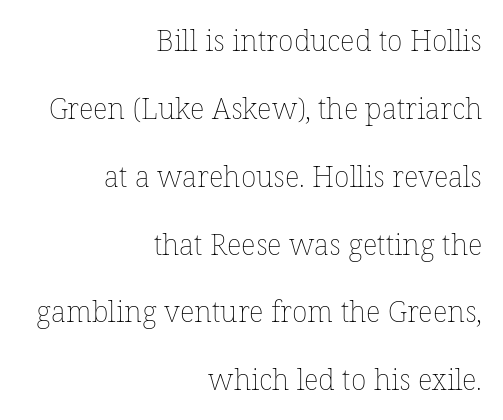
The image shows 29 px thin type, upright; set right-aligned, loose line spacing (2.34x), normal letter spacing, not underlined; low stroke contrast and a medium x-height.
